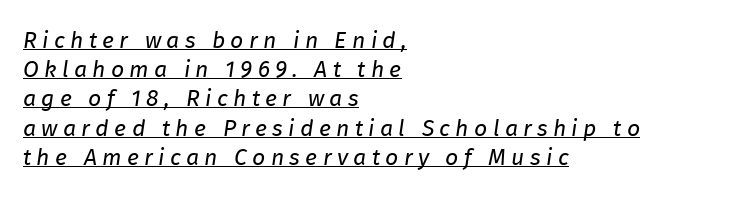
These glyphs show unthickened strokes, regular width or finer. Alignment: flush left. Glyph-to-glyph distance is far greater than everyday printed text. Leading: standard. Has an underline been added? It has.
